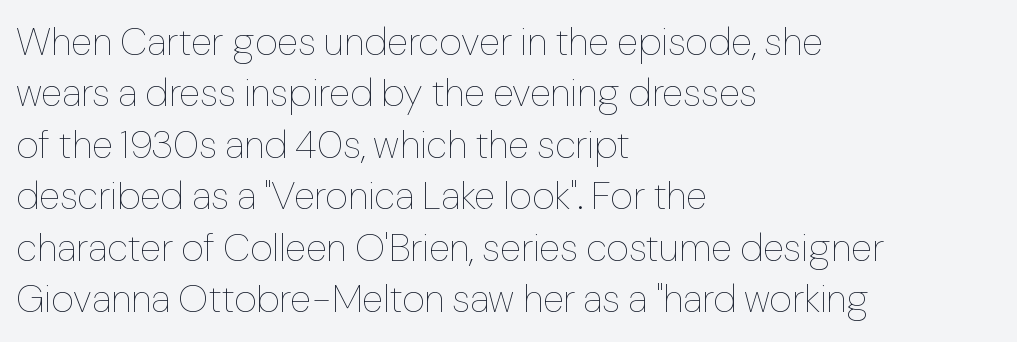
Does the lettering tilt? It doesn't — this is upright. Note the varied advance widths — an 'i' is clearly narrower than an 'm'. Honestly, the letter spacing is just normal — you wouldn't notice it. The paragraph has a hard left edge and a soft right edge. These lines sit exactly where default settings would place them. The string is rendered with underlining switched off.
